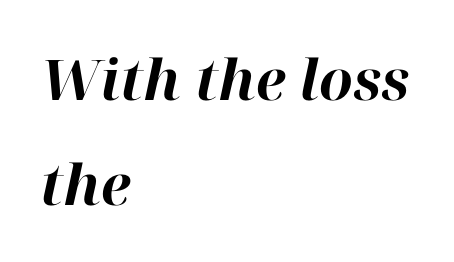
{"italic": "yes", "lean": "right", "slant_degrees": 12, "bold": "yes", "weight": "bold", "width": "normal", "stroke_contrast": "high", "x_height": "medium", "monospaced": "no", "underline": "no", "align": "left", "line_spacing_ratio": 1.87, "letter_spacing": "normal", "letter_spacing_em": 0.0, "glyph_px": 56}
